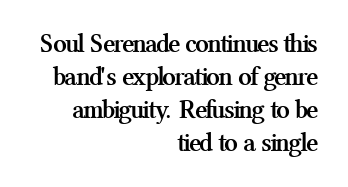
Words float on clear page, feet unadorned. The axis of the letterforms is exactly vertical. Students, note that the glyphs here touch the page at normal intervals. The lines in this sample share a right terminus and differ only in where they begin.
